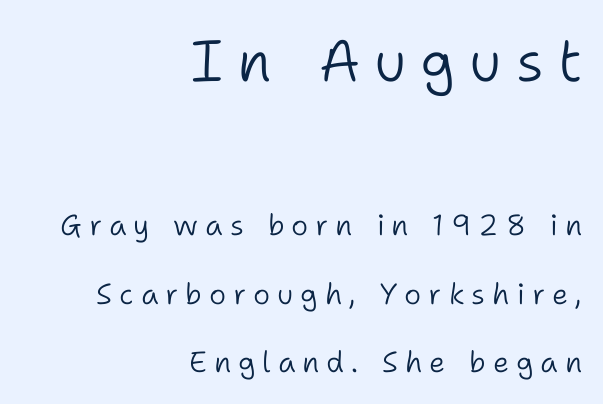
The image shows 58 px light sans-serif type, upright; set right-aligned, loose line spacing (2.37x), unusually wide letter spacing (+0.24 em), not underlined; the first (top) block is 2.0x larger; low stroke contrast and a medium x-height.
